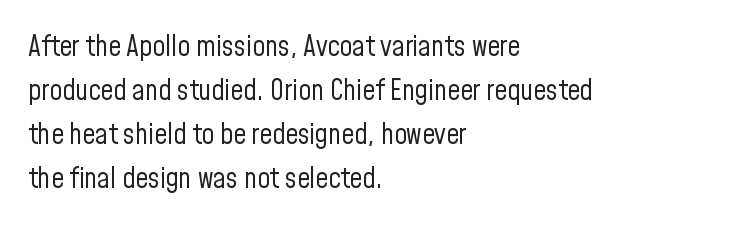
Q: Is the text bold? A: No.
Q: Is the text italic (slanted)? A: No, it is upright.
Q: Is the typeface a serif or a sans-serif typeface? A: Sans-serif.
Q: Is the text underlined? A: No.
Q: How is the paragraph aligned? A: Left-aligned.
Q: Is the spacing between letters normal or unusually wide? A: Normal.
Q: Is the spacing between lines tight, normal or loose? A: Normal.
Q: Width (condensed, normal, or wide)? A: Condensed.
Q: Stroke contrast? A: Low.
Q: x-height? A: Medium.
Q: Monospaced? A: No.
